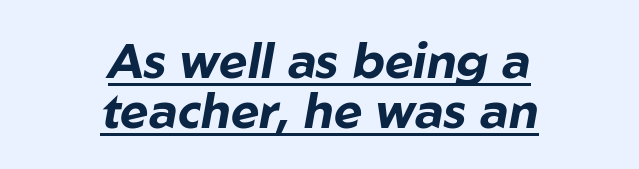
Weight: bold. Words appear dense and cohesive because spacing is normal. Characters are canted at an angle relative to the baseline's perpendicular. Does a line run under the words? Yes, clearly. The line-height multiplier appears low, near solid setting.
